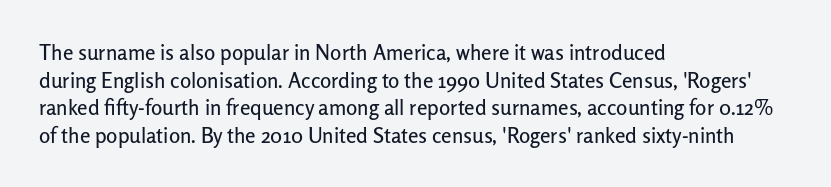
Q: Is the text italic (slanted)? A: No, it is upright.
Q: Is the text underlined? A: No.
Q: How is the paragraph aligned? A: Left-aligned.
Q: Is the spacing between letters normal or unusually wide? A: Normal.
Q: Is the spacing between lines tight, normal or loose? A: Normal.
